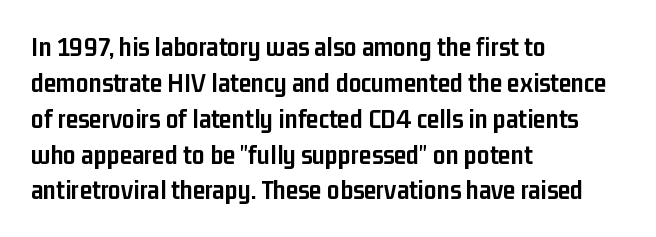
A typesetter would call this proportional, since set widths differ per character. The block of text has a typical density, with ordinary space between rows. Horizontally, the lines are justified to the leading edge only. The area under the type is left untouched. Each word holds together tightly as a unit, with standard inter-letter gaps.
